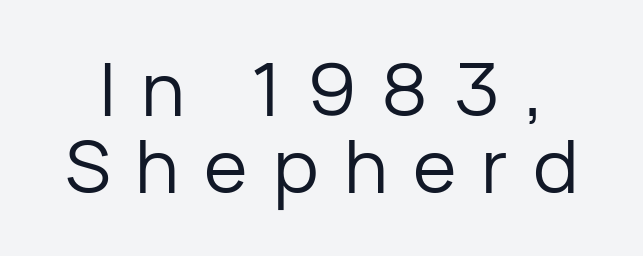
The image shows 74 px regular-weight sans-serif type, upright; set tight line spacing (1.04x), unusually wide letter spacing (+0.34 em), not underlined; low stroke contrast and a medium x-height.
